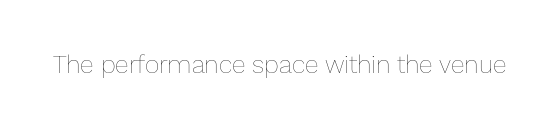
Q: Is the text bold? A: No.
Q: Is the text italic (slanted)? A: No, it is upright.
Q: Is the text underlined? A: No.
Q: Is the spacing between letters normal or unusually wide? A: Normal.
